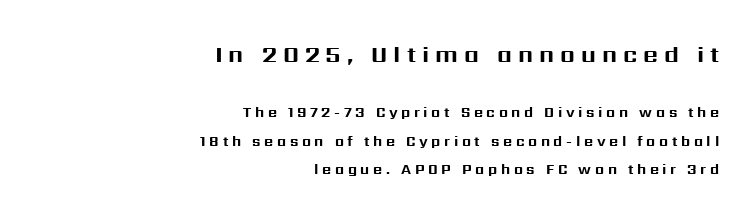
The image shows 23 px bold type, upright; set right-aligned, loose line spacing (2.04x), unusually wide letter spacing (+0.26 em), not underlined; the first (top) block is 1.64x larger.
